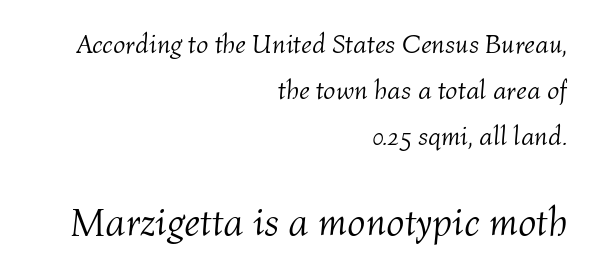
The image shows 40 px light type, italic (leaning right); set right-aligned, normal line spacing (1.7x), normal letter spacing, not underlined; the second (bottom) block is 1.48x larger; medium stroke contrast and a medium x-height.
